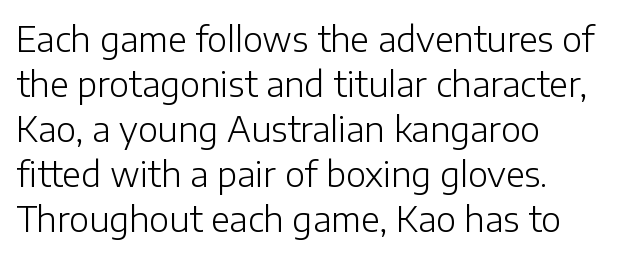
The space beneath each line is pristine and unruled. Note the varied advance widths — an 'i' is clearly narrower than an 'm'. Letter spacing: default. Evenly set lines give the paragraph a standard silhouette. A classic flush-left, rag-right setting is used for this passage. The passage shown is not bold in any degree.
